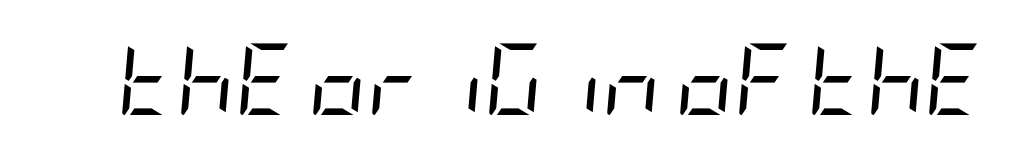
Q: Is the text bold? A: No.
Q: Is the text italic (slanted)? A: Yes, it leans right by about 5 degrees.
Q: Is the text underlined? A: No.
Q: Is the spacing between letters normal or unusually wide? A: Normal.
Q: Width (condensed, normal, or wide)? A: Condensed.
Q: Stroke contrast? A: Low.
Q: x-height? A: Large.
